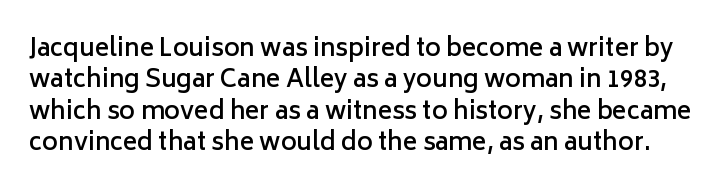
The image shows 24 px text type, upright; set normal line spacing (1.31x), normal letter spacing, not underlined.
